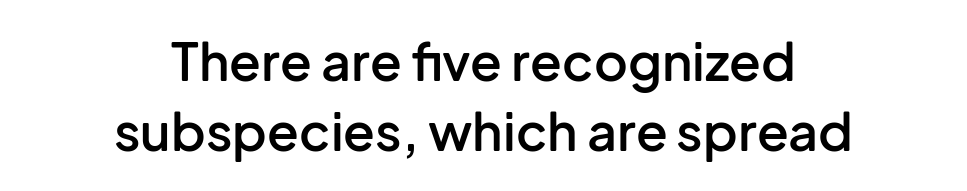
The image shows 52 px semibold sans-serif type, upright; set centered, normal line spacing (1.35x), normal letter spacing, not underlined; low stroke contrast and a medium x-height.
